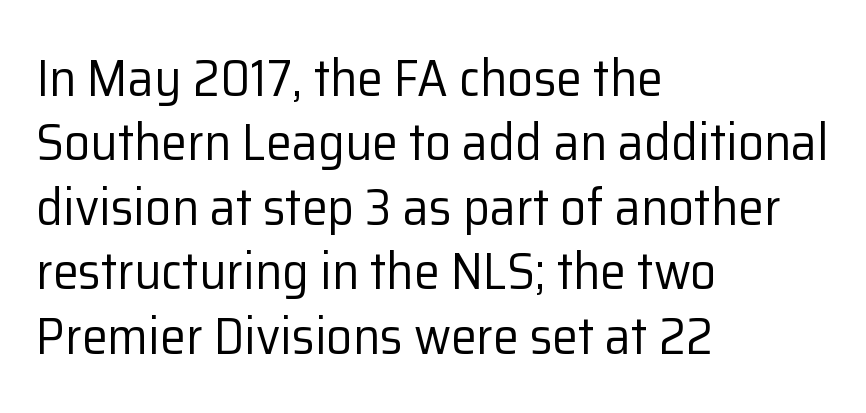
The letters advance in unequal steps, a hallmark of proportional type. Just letters on the line, the space beneath them empty. The text block is weighted toward the left margin, trailing off unevenly rightward. The axis of the letterforms is exactly vertical. The characters display no serif detailing; their extremities are plain. Honestly, the letter spacing is just normal — you wouldn't notice it.
